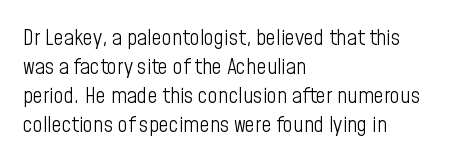
Q: Is the text bold? A: No.
Q: Is the text italic (slanted)? A: No, it is upright.
Q: Is the text underlined? A: No.
Q: How is the paragraph aligned? A: Left-aligned.
Q: Is the spacing between letters normal or unusually wide? A: Normal.
Q: Is the spacing between lines tight, normal or loose? A: Normal.
